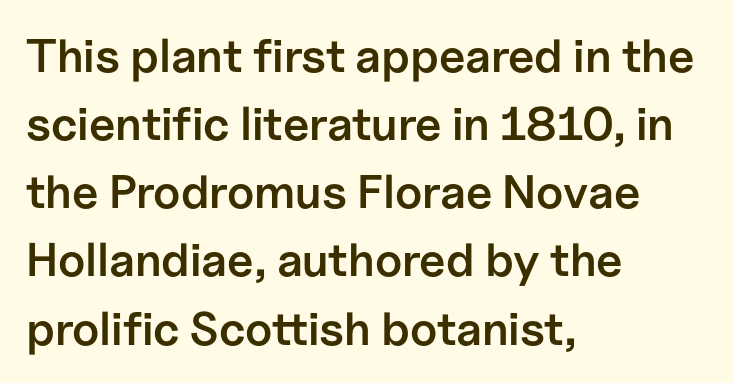
The image shows 47 px semibold sans-serif type, upright; set left-aligned, normal line spacing (1.45x), normal letter spacing, not underlined; low stroke contrast and a medium x-height.
